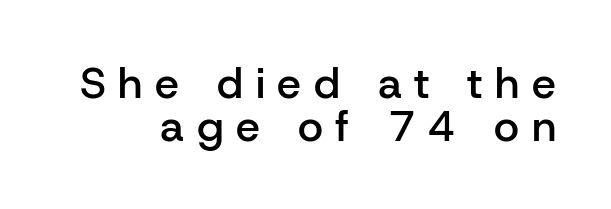
{"serif": "no", "italic": "no", "bold": "semi", "weight": "semibold", "width": "normal", "stroke_contrast": "low", "x_height": "medium", "monospaced": "no", "underline": "no", "align": "right", "line_spacing": "tight", "line_spacing_ratio": 0.99, "letter_spacing": "wide", "letter_spacing_em": 0.29, "glyph_px": 43}
